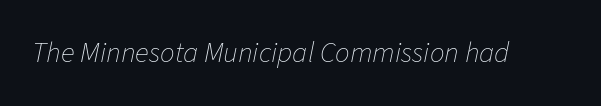
The image shows 29 px thin type, italic (leaning right); set normal letter spacing, not underlined; low stroke contrast and a medium x-height.
